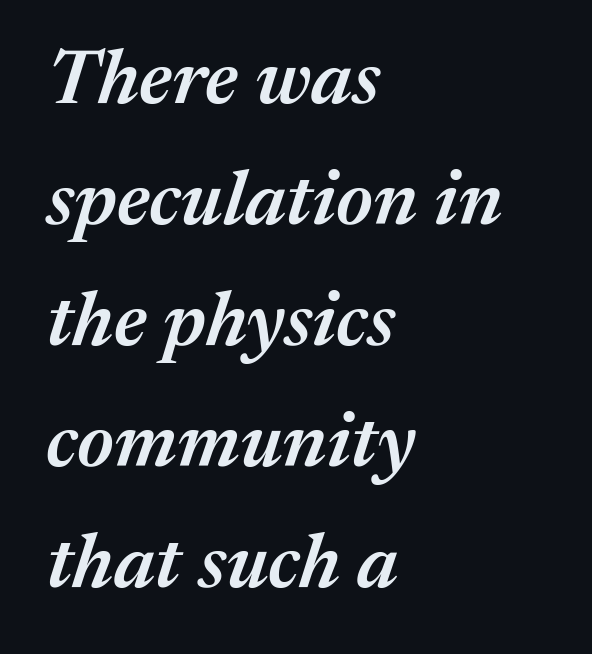
Q: Is the text bold? A: Semi-bold.
Q: Is the text italic (slanted)? A: Yes, it leans right by about 17 degrees.
Q: Is the text underlined? A: No.
Q: How is the paragraph aligned? A: Left-aligned.
Q: Is the spacing between letters normal or unusually wide? A: Normal.
Q: Is the spacing between lines tight, normal or loose? A: Normal.
Q: Width (condensed, normal, or wide)? A: Normal.
Q: Stroke contrast? A: Medium.
Q: x-height? A: Medium.
Q: Monospaced? A: No.
